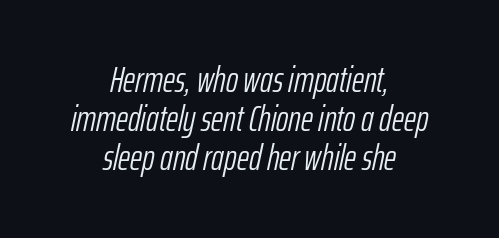
{"italic": "yes", "lean": "right", "slant_degrees": 12, "bold": "no", "weight": "light", "width": "condensed", "stroke_contrast": "low", "x_height": "medium", "monospaced": "no", "underline": "no", "align": "center", "line_spacing": "tight", "line_spacing_ratio": 1.06, "letter_spacing": "normal", "letter_spacing_em": 0.0, "glyph_px": 37}
